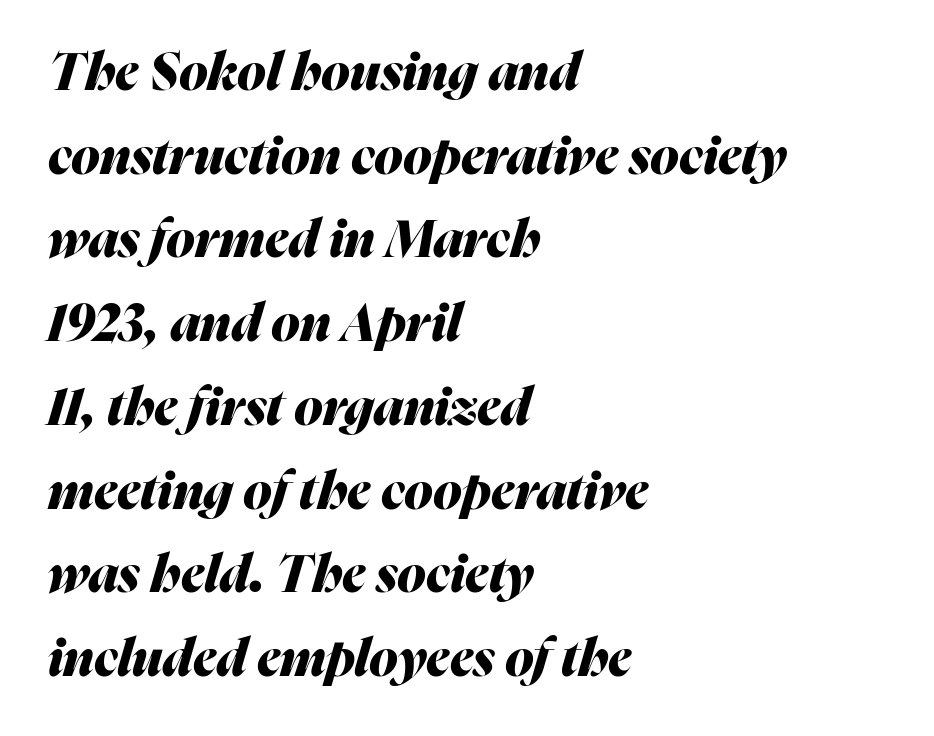
You could call the tracking neutral — neither tight nor loose. The letters advance in unequal steps, a hallmark of proportional type. Style check: oblique. Vertically, the passage feels balanced, rows spaced as you'd expect. Where is the straight margin? On the left. Check the space under the baseline: it is left empty.
